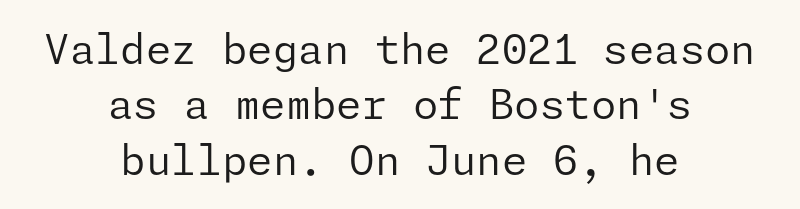
The image shows 41 px regular-weight sans-serif type, upright; set centered, normal line spacing (1.35x), normal letter spacing, not underlined; low stroke contrast and a medium x-height.
